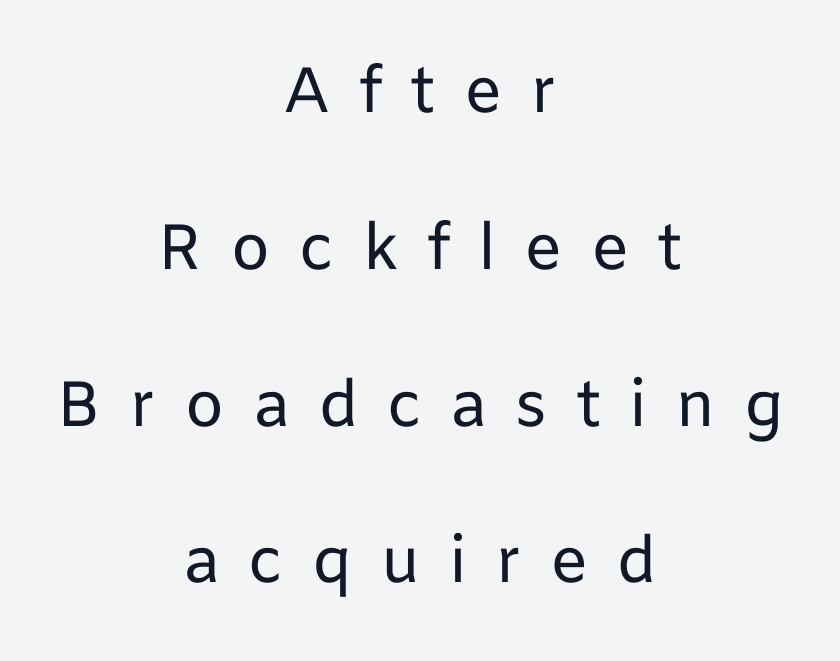
{"serif": "no", "italic": "no", "bold": "no", "weight": "regular", "width": "normal", "stroke_contrast": "low", "x_height": "medium", "monospaced": "no", "underline": "no", "align": "center", "line_spacing": "loose", "line_spacing_ratio": 2.45, "letter_spacing": "wide", "letter_spacing_em": 0.44, "glyph_px": 64}
